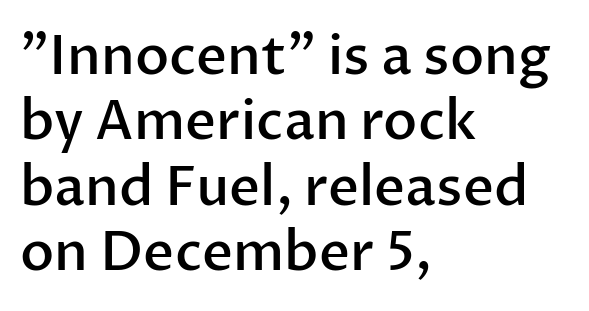
The image shows 54 px semibold sans-serif type, upright; set left-aligned, line spacing 1.21x, normal letter spacing, not underlined; low stroke contrast and a medium x-height.
